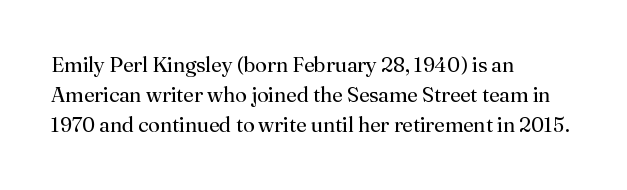
Q: Is the text bold? A: No.
Q: Is the text italic (slanted)? A: No, it is upright.
Q: Is the text underlined? A: No.
Q: How is the paragraph aligned? A: Left-aligned.
Q: Is the spacing between letters normal or unusually wide? A: Normal.
Q: Is the spacing between lines tight, normal or loose? A: Normal.
